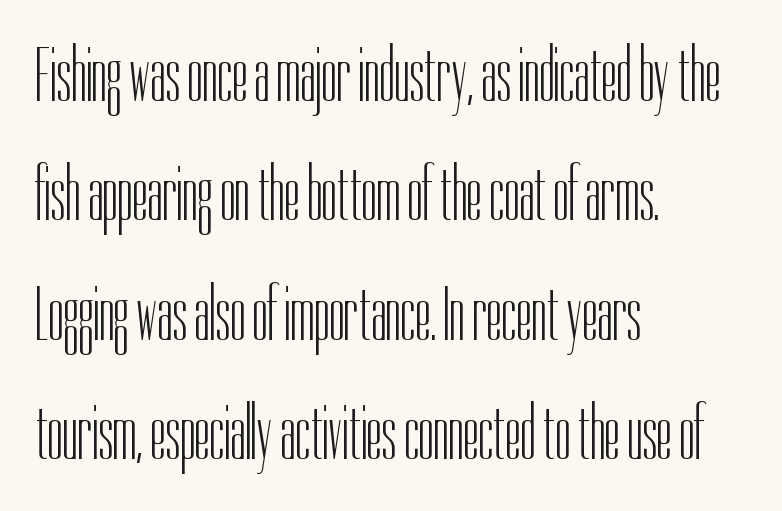
The lines sit at an ordinary, default distance from one another. Grotesque or geometric, the face here clearly has no serifs. Letters rest on an invisible, unmarked baseline. Words appear dense and cohesive because spacing is normal. A light-to-regular cut is what we see here. The specimen reads as upright at a glance.
